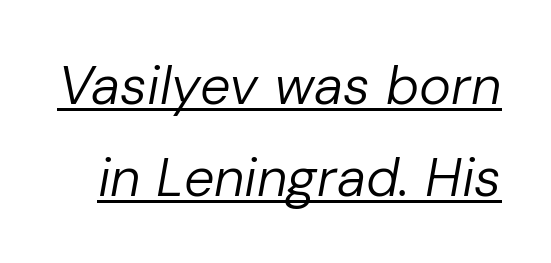
Q: Is the text bold? A: No.
Q: Is the text italic (slanted)? A: Yes, it leans right by about 10 degrees.
Q: Is the text underlined? A: Yes.
Q: Is the spacing between letters normal or unusually wide? A: Normal.
Q: Is the spacing between lines tight, normal or loose? A: Normal.
Q: Width (condensed, normal, or wide)? A: Normal.
Q: Stroke contrast? A: Low.
Q: x-height? A: Medium.
Q: Monospaced? A: No.
